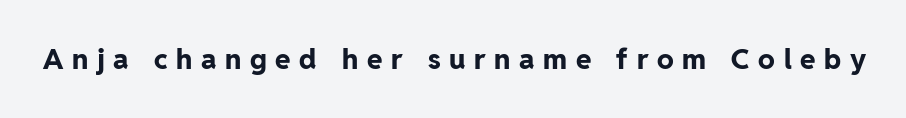
Q: Is the text bold? A: Yes.
Q: Is the text italic (slanted)? A: No, it is upright.
Q: Is the typeface a serif or a sans-serif typeface? A: Sans-serif.
Q: Is the text underlined? A: No.
Q: Is the spacing between letters normal or unusually wide? A: Unusually wide.
Q: Width (condensed, normal, or wide)? A: Normal.
Q: Stroke contrast? A: Low.
Q: x-height? A: Medium.
Q: Monospaced? A: No.
